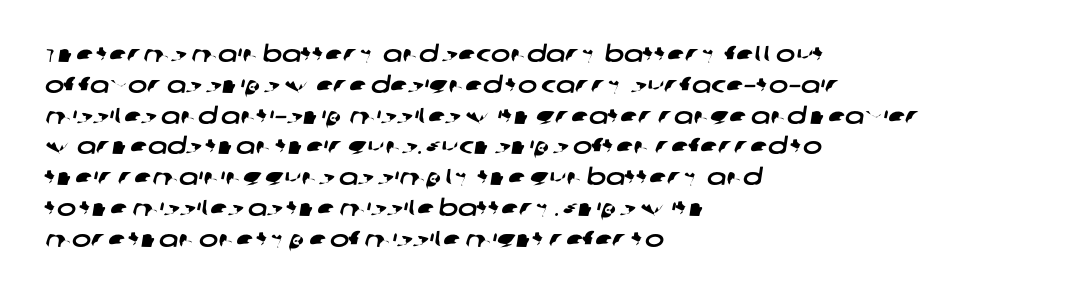
Spacing between characters is what you'd get straight out of the box. Evenly set lines give the paragraph a standard silhouette. Clear beneath every line of the passage. These lines are set flush left with a ragged right edge.
